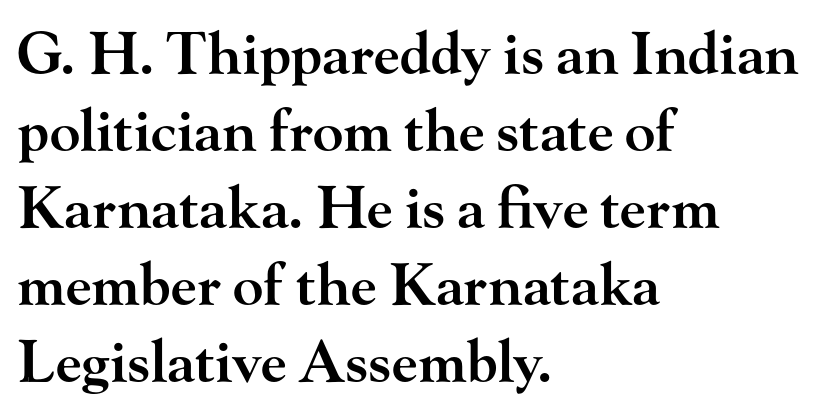
The image shows 57 px semibold, wide serif type, upright; set left-aligned, normal line spacing (1.35x), normal letter spacing, not underlined; high stroke contrast and a small x-height.
